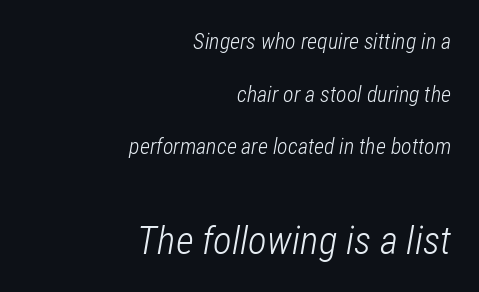
{"italic": "yes", "lean": "right", "slant_degrees": 12, "bold": "no", "weight": "light", "width": "condensed", "stroke_contrast": "low", "x_height": "medium", "monospaced": "no", "underline": "no", "align": "right", "line_spacing": "loose", "line_spacing_ratio": 2.39, "letter_spacing": "normal", "letter_spacing_em": 0.0, "larger_block": "second", "size_ratio": 1.77, "glyph_px": 39}
